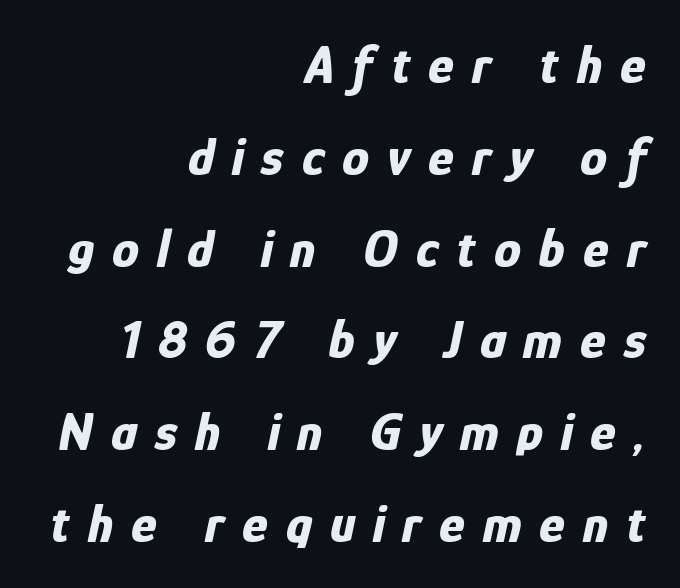
The image shows 54 px bold, condensed type, italic (leaning right); set right-aligned, normal line spacing (1.7x), unusually wide letter spacing (+0.33 em), not underlined; low stroke contrast and a medium x-height.
